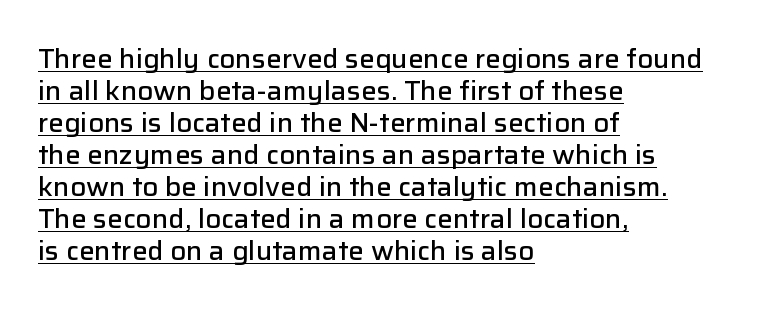
Q: Is the text bold? A: Semi-bold.
Q: Is the text italic (slanted)? A: No, it is upright.
Q: Is the text underlined? A: Yes.
Q: How is the paragraph aligned? A: Left-aligned.
Q: Is the spacing between letters normal or unusually wide? A: Normal.
